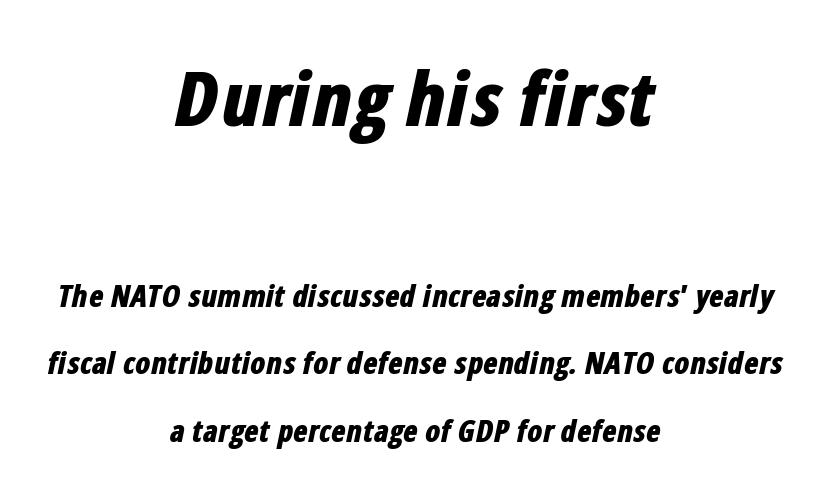
Size contrast runs from large at the top to small at the bottom. A typesetter would mark this as italic. Think of a printed novel: that variable character pitch is what you see here. Which margin do the lines hug? Neither — every line sits in the middle. A great deal of white space separates one row of letters from the next.
